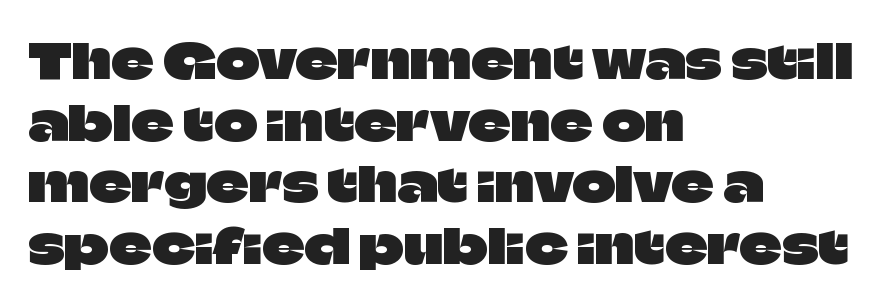
The gap between lines stays unmarked. Horizontal bands of white between lines are of average thickness. You can tell from the bare stems that sans-serif type was used. Spacing between characters is what you'd get straight out of the box.
